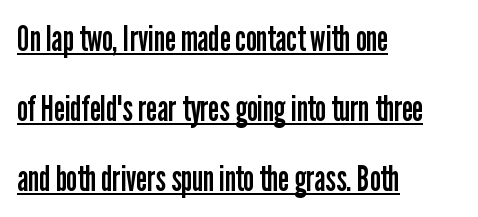
The image shows 35 px regular-weight, condensed sans-serif type, upright; set left-aligned, loose line spacing (2.0x), normal letter spacing, underlined; low stroke contrast and a medium x-height.
